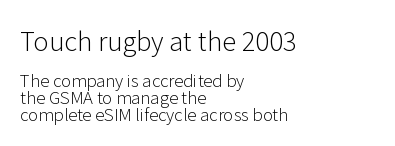
Q: Is the text bold? A: No.
Q: Is the text italic (slanted)? A: No, it is upright.
Q: Is the text underlined? A: No.
Q: How is the paragraph aligned? A: Left-aligned.
Q: Is the spacing between letters normal or unusually wide? A: Normal.
Q: Is the spacing between lines tight, normal or loose? A: Tight.
Q: Which block of text is set in a larger size, the first (top) or the second (bottom)? A: The first (top) one.
